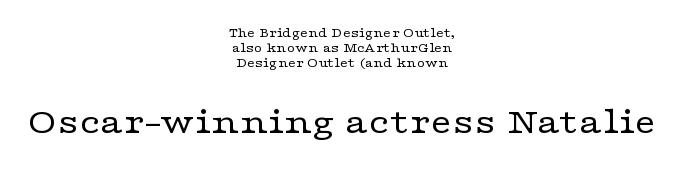
The typesetting does not lean heavy: it is not bold. This is serif lettering, the kind often seen in printed books. Small over large — that's the arrangement of the two blocks here. Line starts and ends both wander, symmetrically.
